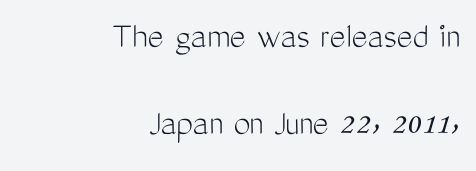
{"serif": "no", "italic": "no", "bold": "no", "weight": "light", "width": "condensed", "stroke_contrast": "medium", "x_height": "medium", "monospaced": "no", "underline": "no", "align": "right", "line_spacing": "loose", "line_spacing_ratio": 2.3, "letter_spacing": "normal", "letter_spacing_em": 0.0, "glyph_px": 38}
